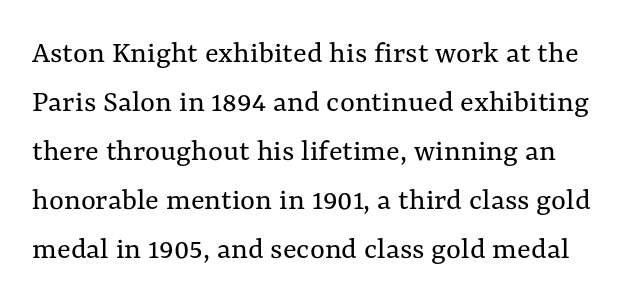
The image shows 32 px regular-weight type, upright; set normal line spacing (1.53x), normal letter spacing, not underlined; medium stroke contrast and a medium x-height.
